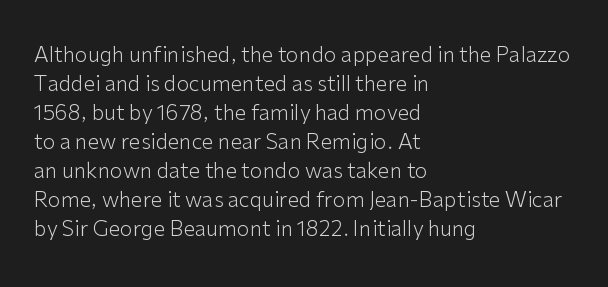
Letters rest on an invisible, unmarked baseline. Heaviness? Minimal to ordinary, like unemphasized prose. The rendering anchors every line to the left-hand side. The line-height multiplier appears to be the usual default.
